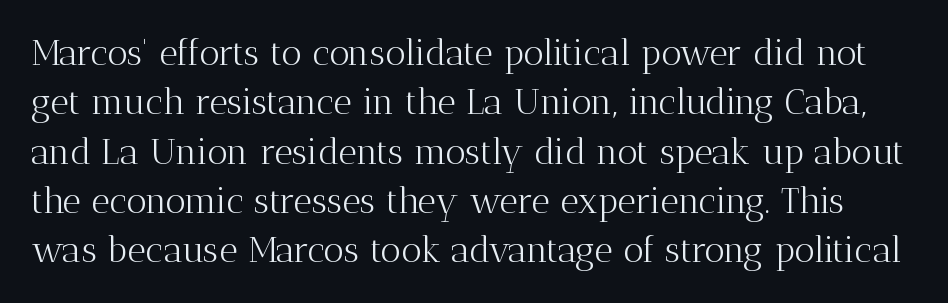
Q: Is the text bold? A: No.
Q: Is the text italic (slanted)? A: No, it is upright.
Q: Is the typeface a serif or a sans-serif typeface? A: Serif.
Q: Is the text underlined? A: No.
Q: Is the spacing between letters normal or unusually wide? A: Normal.
Q: Is the spacing between lines tight, normal or loose? A: Normal.
Q: Width (condensed, normal, or wide)? A: Normal.
Q: Stroke contrast? A: Medium.
Q: x-height? A: Medium.
Q: Monospaced? A: No.
